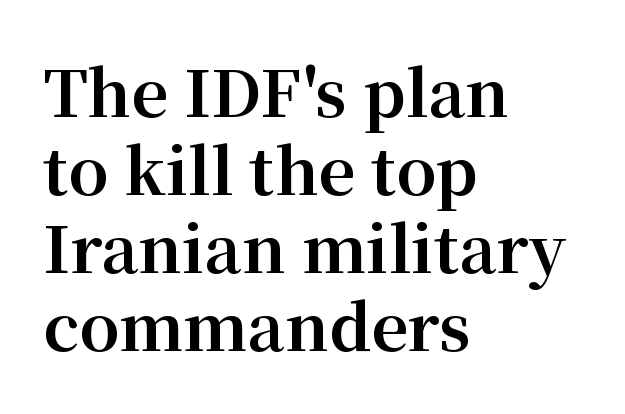
Check where the strokes stop: tiny serifs finish them off. This is roman type, the default non-slanted kind. Is this a fixed-width face? No — the glyphs have proportional, varying widths. In terms of weight, the rendering is a true, heavy bold. The space directly below the letters is spotless.
